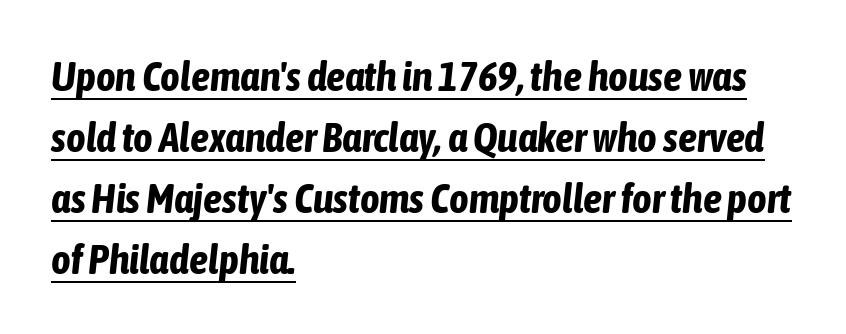
{"italic": "yes", "lean": "right", "slant_degrees": 6, "bold": "yes", "weight": "bold", "width": "condensed", "stroke_contrast": "low", "x_height": "medium", "monospaced": "no", "underline": "yes", "align": "left", "line_spacing": "normal", "line_spacing_ratio": 1.45, "letter_spacing": "normal", "letter_spacing_em": 0.0, "glyph_px": 42}
